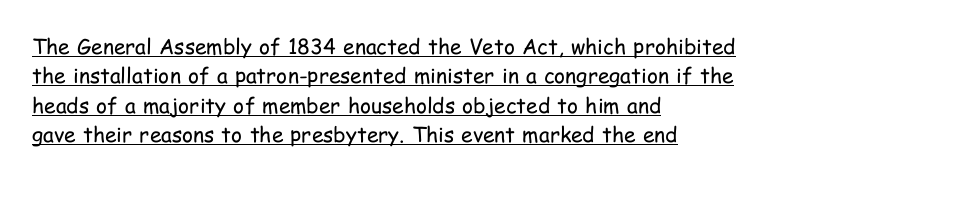
The rows are spaced the way most documents space them. Compared with a centered layout, this one pins lines to the left instead. Does a line run under the words? Yes, clearly. Is the type heavy? It reads as light-to-regular instead.
